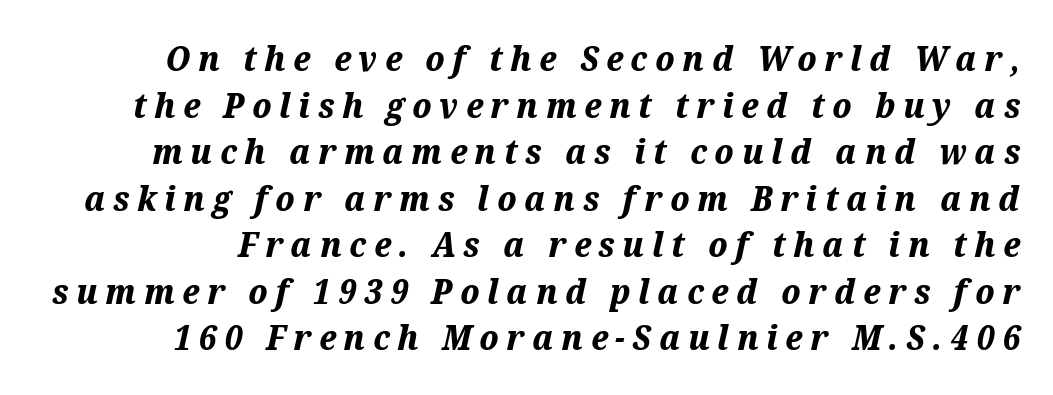
The image shows 35 px bold type, italic (leaning right); set normal line spacing (1.33x), unusually wide letter spacing (+0.22 em), not underlined; medium stroke contrast and a medium x-height.
